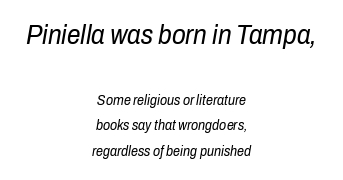
The image shows 27 px text type, italic (leaning right); set centered, line spacing 1.85x, normal letter spacing, not underlined; the first (top) block is 1.93x larger.
